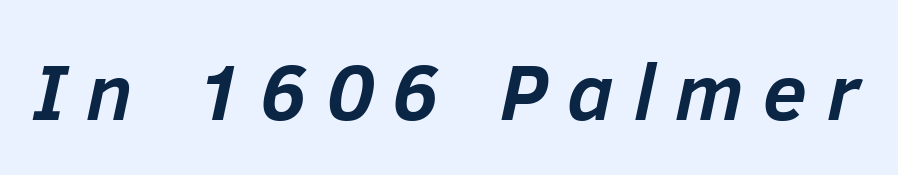
This is heavy type, rendered in bold. The rendering inserts visible extra space after every character. You can tell it's italic because the verticals aren't actually vertical. Varying glyph widths throughout — classic text-font behaviour.
